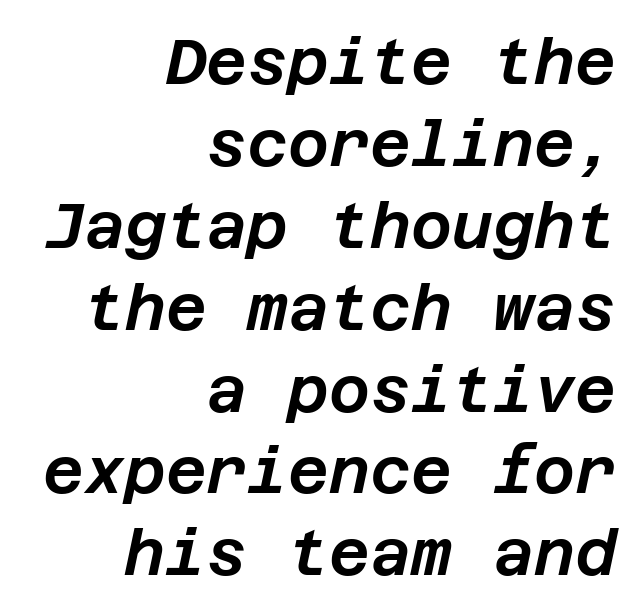
Q: Is the text italic (slanted)? A: Yes, it leans right by about 12 degrees.
Q: Is the text underlined? A: No.
Q: How is the paragraph aligned? A: Right-aligned.
Q: Is the spacing between letters normal or unusually wide? A: Normal.
Q: Is the spacing between lines tight, normal or loose? A: Normal.
Q: Width (condensed, normal, or wide)? A: Normal.
Q: Stroke contrast? A: Low.
Q: x-height? A: Large.
